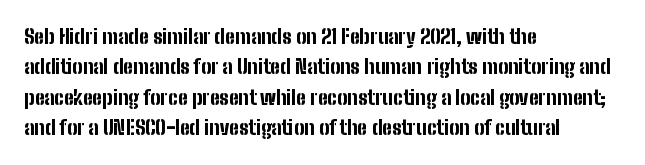
The image shows 20 px bold type, upright; set left-aligned, normal line spacing (1.52x), normal letter spacing, not underlined.
